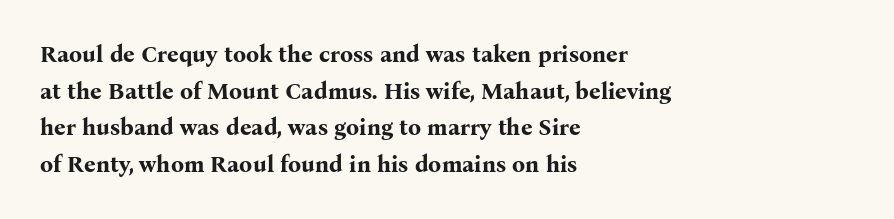
The image shows 23 px bold type, upright; set left-aligned, normal line spacing (1.59x), normal letter spacing, not underlined.
